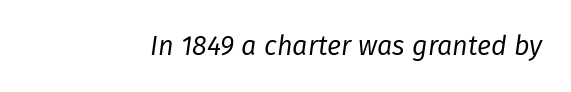
Glance below the letters and you will spot only blank space. The text carries the slant typical of an italic or oblique font. Stroke mass is kept to a normal reading level or below. The passage shown has conventional tracking throughout.
